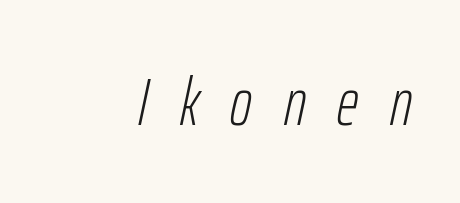
Designer's note — italics engaged. Inter-character spacing is expanded well beyond the font's built-in metrics. The area under the type is left untouched. Character widths vary here, with narrow letters taking less room than wide ones. The cut favours lightness, reaching ordinary text weight at its darkest.
